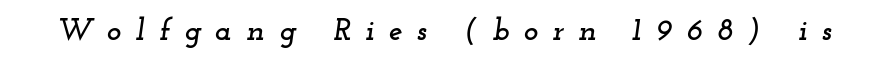
{"serif": "yes", "italic": "yes", "lean": "right", "slant_degrees": 12, "width": "wide", "stroke_contrast": "low", "x_height": "small", "monospaced": "no", "underline": "no", "letter_spacing": "wide", "letter_spacing_em": 0.46, "glyph_px": 31}
